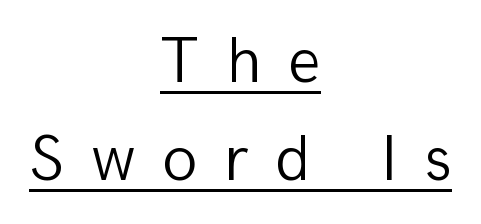
Q: Is the text bold? A: No.
Q: Is the text italic (slanted)? A: No, it is upright.
Q: Is the typeface a serif or a sans-serif typeface? A: Sans-serif.
Q: Is the text underlined? A: Yes.
Q: How is the paragraph aligned? A: Centered.
Q: Is the spacing between letters normal or unusually wide? A: Unusually wide.
Q: Is the spacing between lines tight, normal or loose? A: Normal.
Q: Width (condensed, normal, or wide)? A: Normal.
Q: Stroke contrast? A: Low.
Q: x-height? A: Medium.
Q: Monospaced? A: No.
